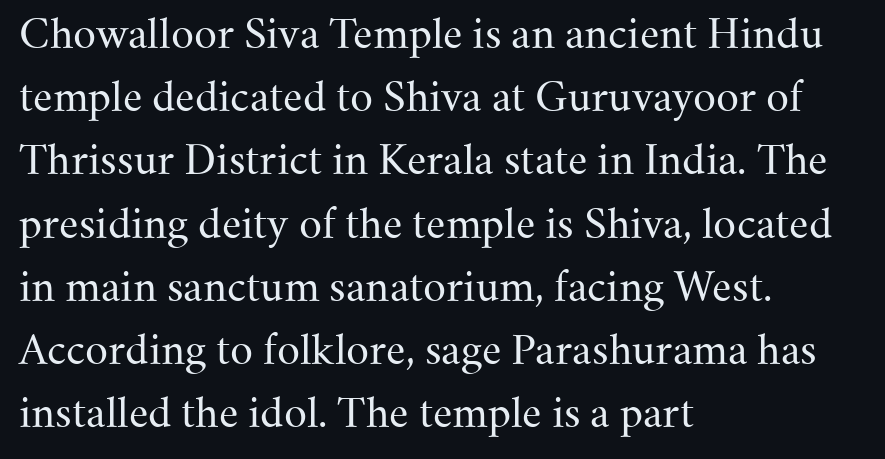
The image shows 40 px regular-weight serif type, upright; set left-aligned, normal line spacing (1.58x), normal letter spacing, not underlined; medium stroke contrast and a small x-height.
